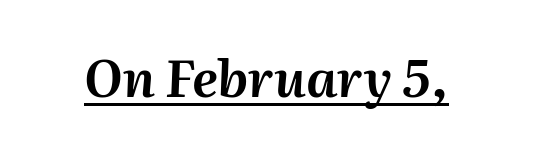
{"italic": "yes", "lean": "right", "slant_degrees": 2, "width": "normal", "stroke_contrast": "medium", "x_height": "medium", "monospaced": "no", "underline": "yes", "letter_spacing": "normal", "letter_spacing_em": 0.0, "glyph_px": 51}
